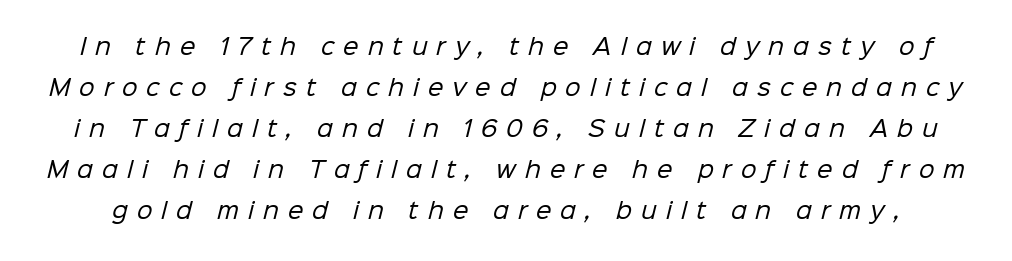
{"bold": "no", "underline": "no", "line_spacing_ratio": 1.86, "letter_spacing": "wide", "letter_spacing_em": 0.41, "glyph_px": 22}
